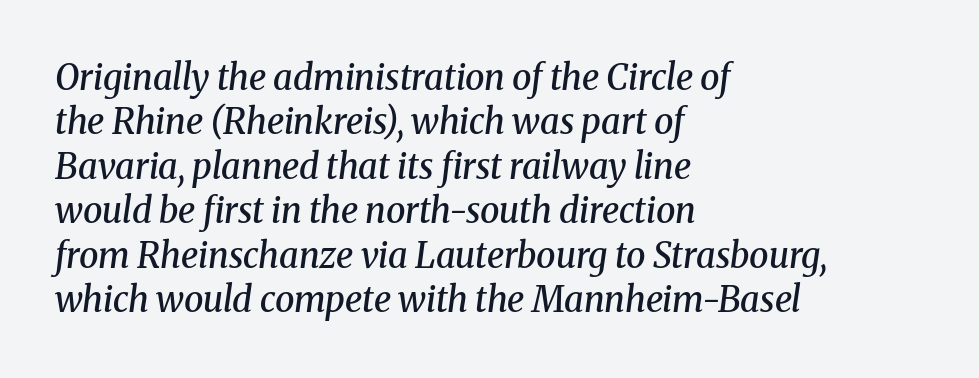
The image shows 35 px semibold serif type, italic (leaning right); set left-aligned, normal line spacing (1.27x), normal letter spacing, not underlined; medium stroke contrast and a medium x-height.
